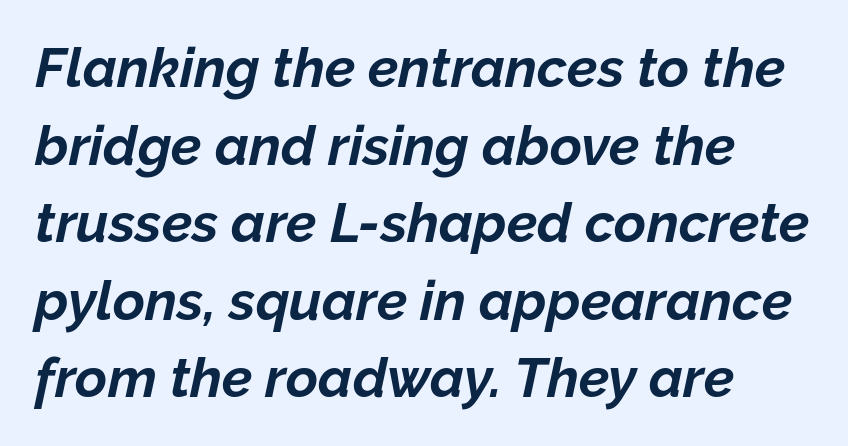
Q: Is the text bold? A: Yes.
Q: Is the text italic (slanted)? A: Yes, it leans right by about 12 degrees.
Q: Is the text underlined? A: No.
Q: How is the paragraph aligned? A: Left-aligned.
Q: Is the spacing between letters normal or unusually wide? A: Normal.
Q: Is the spacing between lines tight, normal or loose? A: Normal.
Q: Width (condensed, normal, or wide)? A: Normal.
Q: Stroke contrast? A: Low.
Q: x-height? A: Medium.
Q: Monospaced? A: No.
